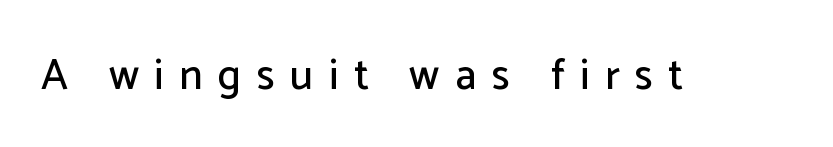
The image shows 43 px sans-serif type, upright; set unusually wide letter spacing (+0.36 em), not underlined; low stroke contrast and a medium x-height.
